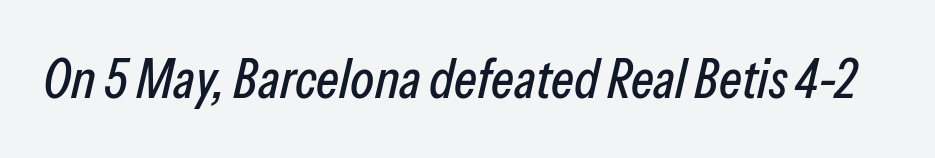
The image shows 55 px condensed type, italic (leaning right); set normal letter spacing, not underlined; low stroke contrast and a medium x-height.
